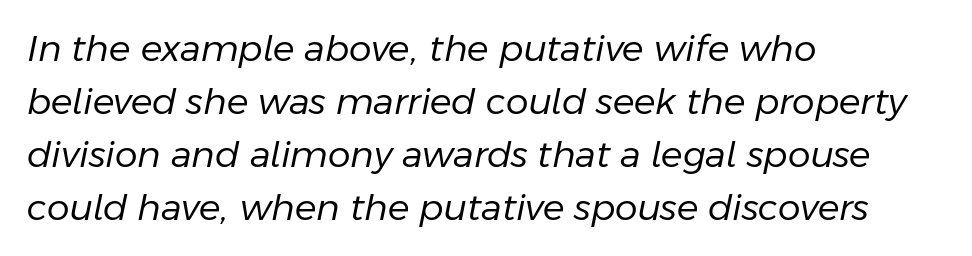
Looks like regular typesetting: each glyph gets only the width it needs. Regular leading. What stands out about the letter spacing? Nothing — it is the standard amount. Designer's note — italics engaged. Underline: absent. Heft: none added — not bold.
